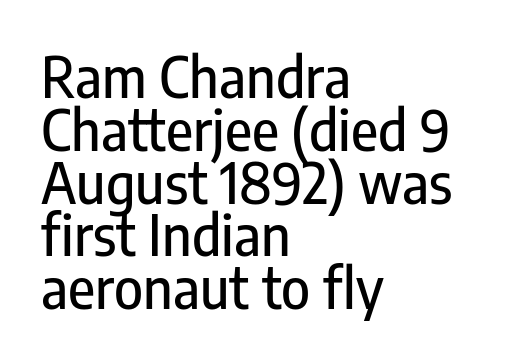
{"serif": "no", "italic": "no", "width": "condensed", "stroke_contrast": "low", "x_height": "medium", "monospaced": "no", "underline": "no", "align": "left", "line_spacing": "tight", "line_spacing_ratio": 0.96, "letter_spacing": "normal", "letter_spacing_em": 0.0, "glyph_px": 55}
